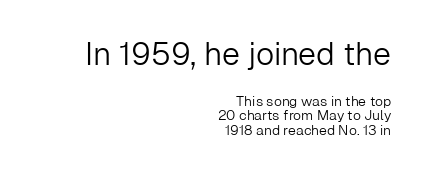
Q: Is the text bold? A: No.
Q: Is the text italic (slanted)? A: No, it is upright.
Q: Is the typeface a serif or a sans-serif typeface? A: Sans-serif.
Q: Is the text underlined? A: No.
Q: How is the paragraph aligned? A: Right-aligned.
Q: Is the spacing between letters normal or unusually wide? A: Normal.
Q: Is the spacing between lines tight, normal or loose? A: Tight.
Q: Which block of text is set in a larger size, the first (top) or the second (bottom)? A: The first (top) one.
Q: Width (condensed, normal, or wide)? A: Normal.
Q: Stroke contrast? A: Low.
Q: x-height? A: Medium.
Q: Monospaced? A: No.
